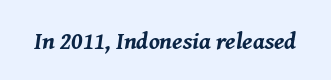
These lines keep a tight, regular rhythm from letter to letter. A bare baseline throughout the passage. Style check: oblique. Strong, thick strokes mark this as bold type.
